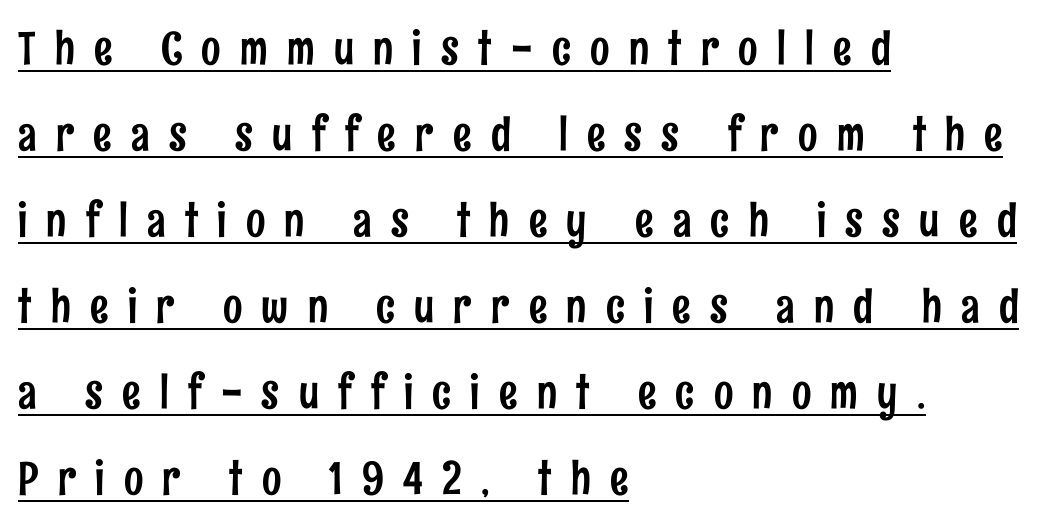
{"serif": "no", "italic": "no", "width": "condensed", "stroke_contrast": "low", "x_height": "medium", "monospaced": "no", "underline": "yes", "align": "left", "line_spacing_ratio": 1.87, "letter_spacing": "wide", "letter_spacing_em": 0.42, "glyph_px": 46}
